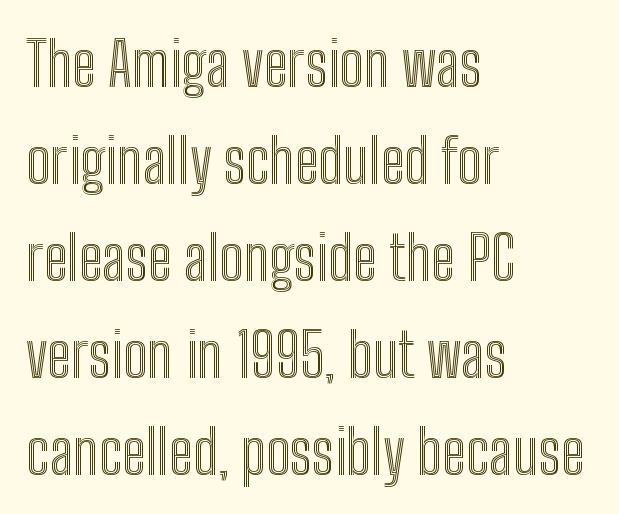
The image shows 61 px condensed type, upright; set left-aligned, normal line spacing (1.59x), normal letter spacing, not underlined; a medium x-height.
